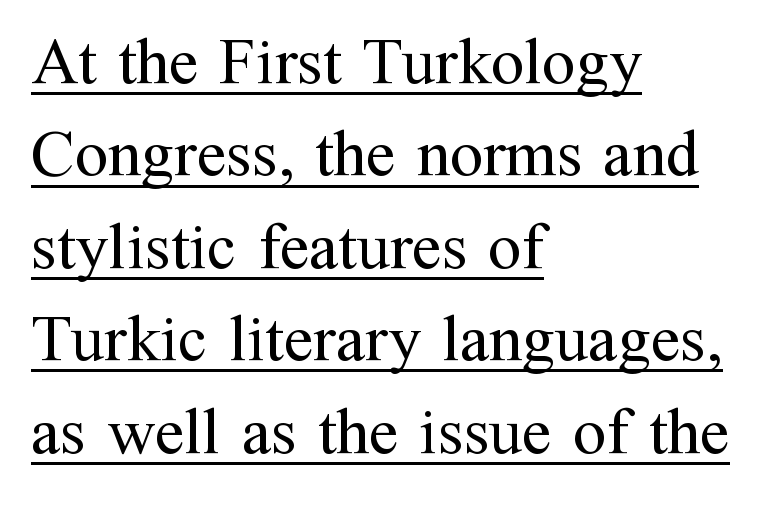
The image shows 66 px regular-weight serif type, upright; set left-aligned, normal line spacing (1.4x), normal letter spacing, underlined; medium stroke contrast and a medium x-height.
